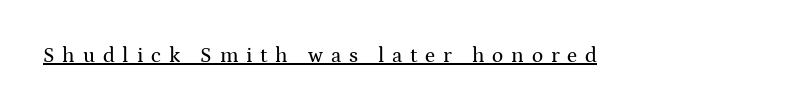
Q: Is the text italic (slanted)? A: No, it is upright.
Q: Is the text underlined? A: Yes.
Q: Is the spacing between letters normal or unusually wide? A: Unusually wide.
